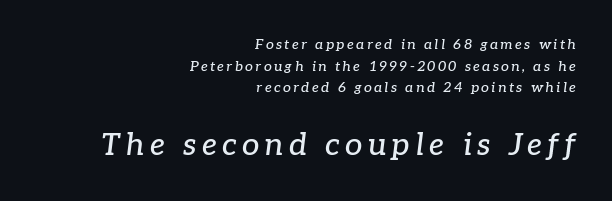
{"serif": "yes", "italic": "yes", "lean": "right", "slant_degrees": 7, "width": "normal", "stroke_contrast": "low", "x_height": "medium", "monospaced": "no", "underline": "no", "align": "right", "line_spacing": "normal", "line_spacing_ratio": 1.55, "larger_block": "second", "size_ratio": 2.21, "glyph_px": 31}
